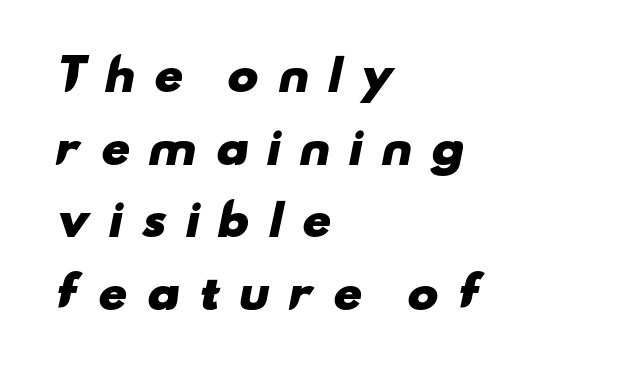
Q: Is the text bold? A: Yes.
Q: Is the typeface a serif or a sans-serif typeface? A: Sans-serif.
Q: Is the text underlined? A: No.
Q: How is the paragraph aligned? A: Left-aligned.
Q: Is the spacing between letters normal or unusually wide? A: Unusually wide.
Q: Width (condensed, normal, or wide)? A: Wide.
Q: Stroke contrast? A: Low.
Q: x-height? A: Small.
Q: Monospaced? A: No.
